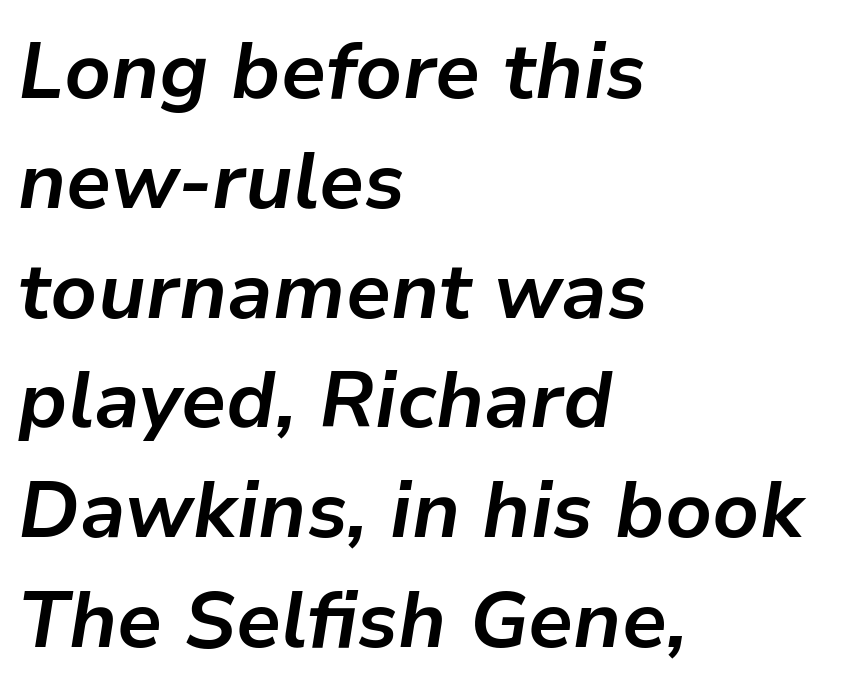
The image shows 79 px bold type, italic (leaning right); set left-aligned, normal line spacing (1.39x), normal letter spacing, not underlined; low stroke contrast and a medium x-height.
